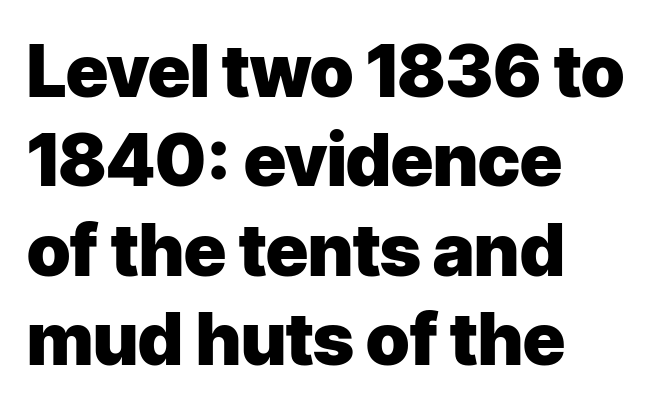
The image shows 72 px heavy sans-serif type, upright; set left-aligned, line spacing 1.24x, normal letter spacing, not underlined; low stroke contrast and a medium x-height.
